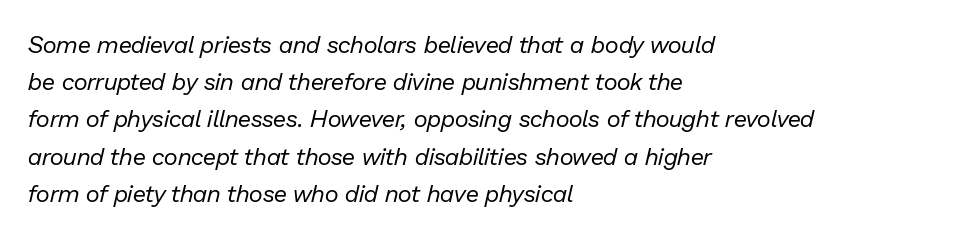
The image shows 24 px text type, italic (leaning right); set left-aligned, normal line spacing (1.55x), normal letter spacing, not underlined.
